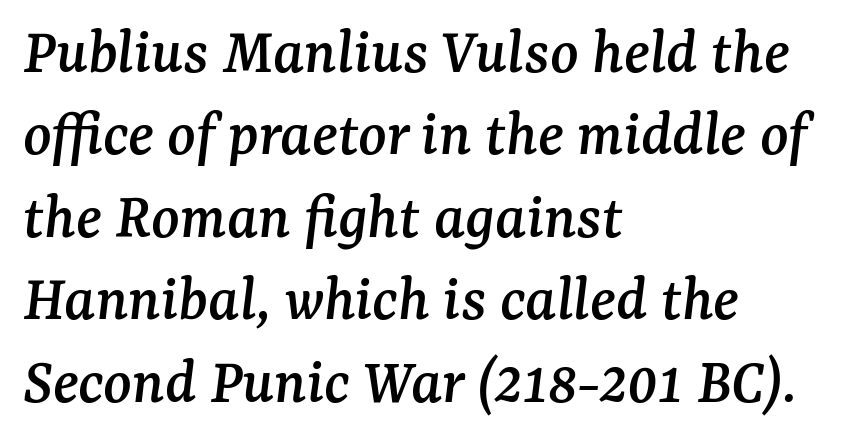
The image shows 66 px serif type, italic (leaning right); set left-aligned, normal line spacing (1.25x), normal letter spacing, not underlined; medium stroke contrast and a medium x-height.
